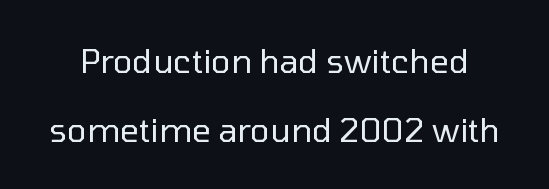
The image shows 33 px regular-weight sans-serif type, upright; set loose line spacing (2.08x), normal letter spacing, not underlined; low stroke contrast and a medium x-height.
